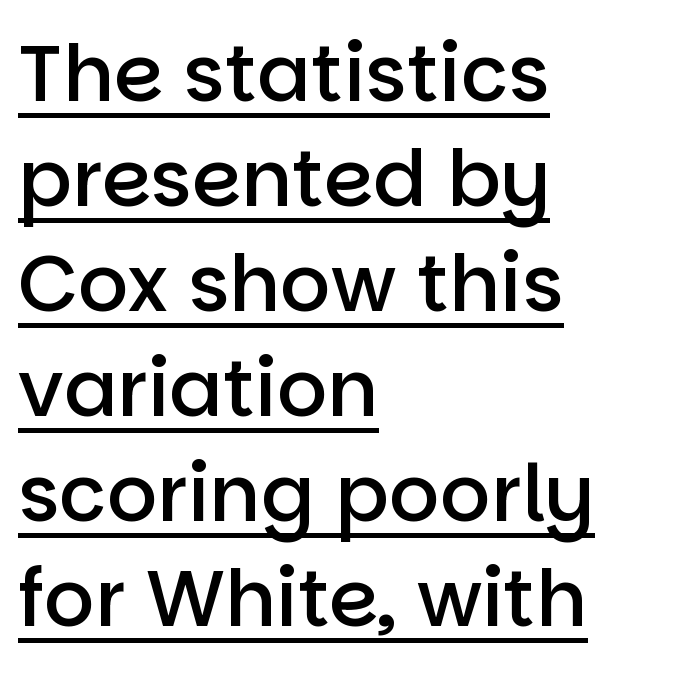
The image shows 79 px semibold sans-serif type, upright; set left-aligned, normal line spacing (1.33x), normal letter spacing, underlined; low stroke contrast and a large x-height.
